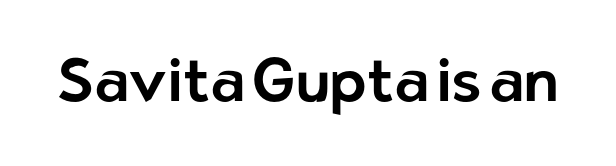
Characters follow at the spacing the type designer built in. This sample uses an upright cut, with every glyph sitting square on the baseline. I'd call this a sans setting — the letters go barefoot. This sample has the flowing, uneven cadence of proportional lettering. The specimen omits any rule beneath the text block's lines.
